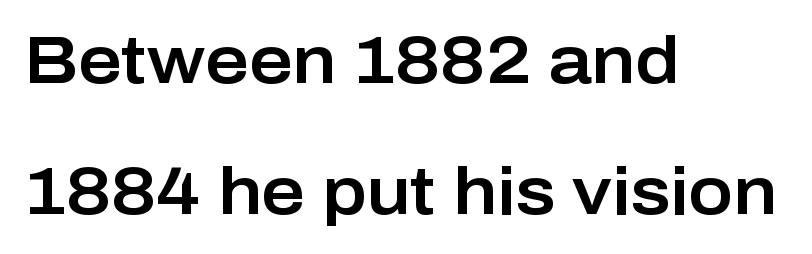
The string is rendered with underlining switched off. The lettering stays uniformly vertical, giving the passage a roman look. To sum up the face: it is a sans, with no serifs. Between one letter and the next there's only the usual sliver of space. Interline gaps are noticeably wide in this sample.
